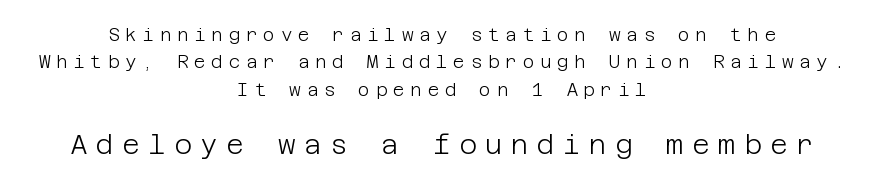
The specimen reads as upright at a glance. Does the bottom block carry the larger type? Yes, it does. Underline: absent. These lines sit exactly where default settings would place them. The face looks like a standard text weight, possibly lighter.
